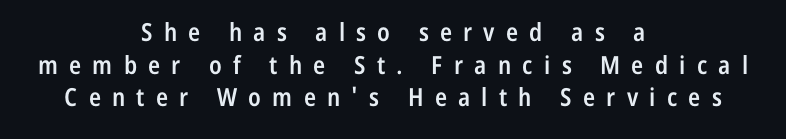
The image shows 25 px text type, upright; set centered, normal line spacing (1.31x), unusually wide letter spacing (+0.45 em), not underlined.
